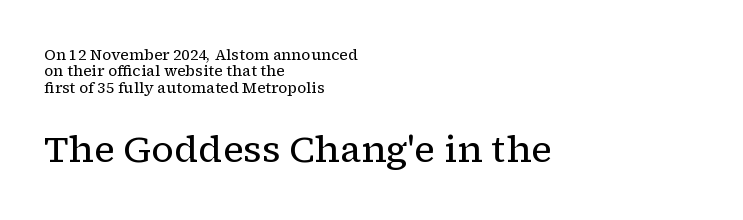
Q: Is the text bold? A: No.
Q: Is the text italic (slanted)? A: No, it is upright.
Q: Is the typeface a serif or a sans-serif typeface? A: Serif.
Q: Is the text underlined? A: No.
Q: How is the paragraph aligned? A: Left-aligned.
Q: Is the spacing between letters normal or unusually wide? A: Normal.
Q: Is the spacing between lines tight, normal or loose? A: Tight.
Q: Which block of text is set in a larger size, the first (top) or the second (bottom)? A: The second (bottom) one.
Q: Width (condensed, normal, or wide)? A: Normal.
Q: Stroke contrast? A: Low.
Q: x-height? A: Medium.
Q: Monospaced? A: No.
